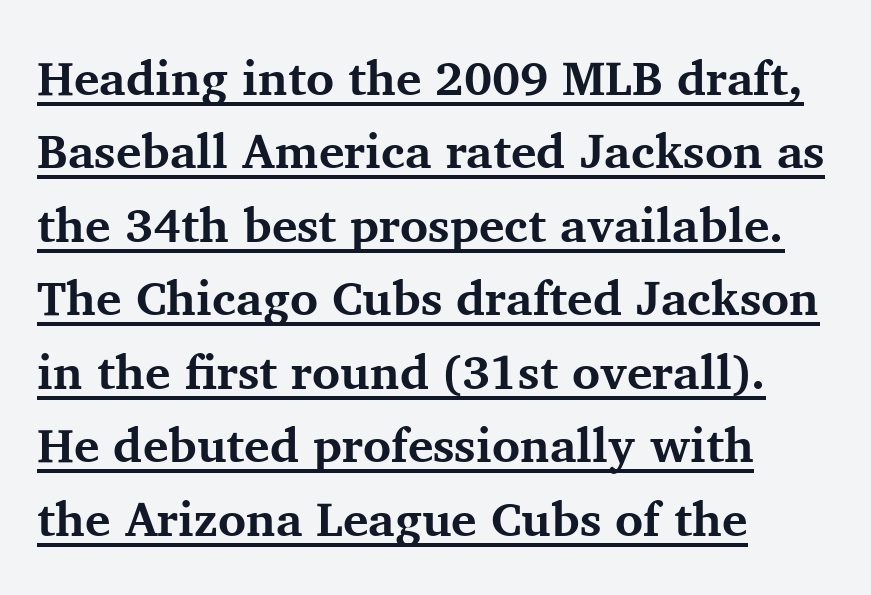
{"serif": "yes", "italic": "no", "bold": "yes", "weight": "bold", "width": "normal", "stroke_contrast": "medium", "x_height": "medium", "monospaced": "no", "underline": "yes", "align": "left", "line_spacing": "normal", "line_spacing_ratio": 1.53, "letter_spacing": "normal", "letter_spacing_em": 0.0, "glyph_px": 48}
